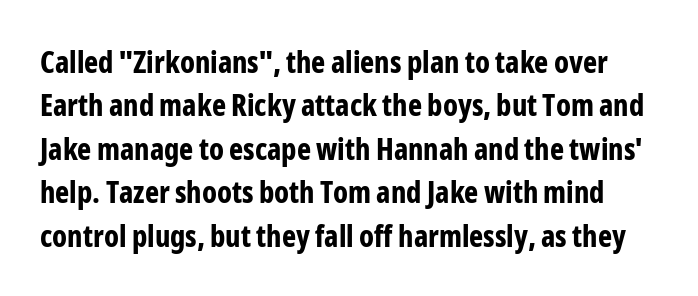
{"serif": "no", "italic": "no", "bold": "yes", "weight": "bold", "width": "condensed", "stroke_contrast": "low", "x_height": "medium", "monospaced": "no", "underline": "no", "line_spacing": "normal", "line_spacing_ratio": 1.45, "letter_spacing": "normal", "letter_spacing_em": 0.0, "glyph_px": 30}
